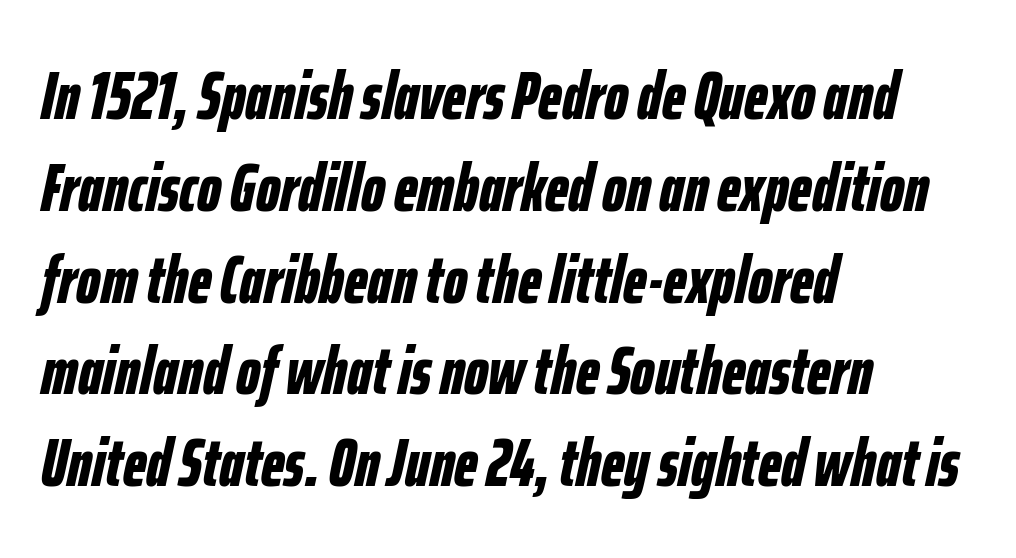
{"italic": "yes", "lean": "right", "slant_degrees": 12, "bold": "yes", "weight": "bold", "width": "condensed", "stroke_contrast": "low", "x_height": "medium", "monospaced": "no", "underline": "no", "align": "left", "line_spacing": "normal", "line_spacing_ratio": 1.35, "letter_spacing": "normal", "letter_spacing_em": 0.0, "glyph_px": 68}
